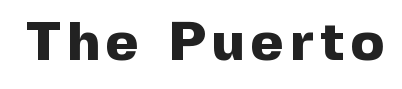
The image shows 55 px heavy sans-serif type, upright; set not underlined; a medium x-height.
